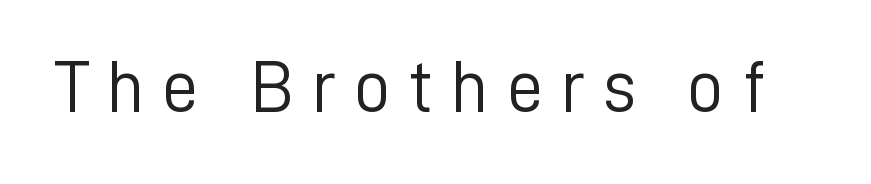
Q: Is the text bold? A: No.
Q: Is the text italic (slanted)? A: No, it is upright.
Q: Is the typeface a serif or a sans-serif typeface? A: Sans-serif.
Q: Is the text underlined? A: No.
Q: Is the spacing between letters normal or unusually wide? A: Unusually wide.
Q: Width (condensed, normal, or wide)? A: Normal.
Q: Stroke contrast? A: Low.
Q: x-height? A: Medium.
Q: Monospaced? A: No.
